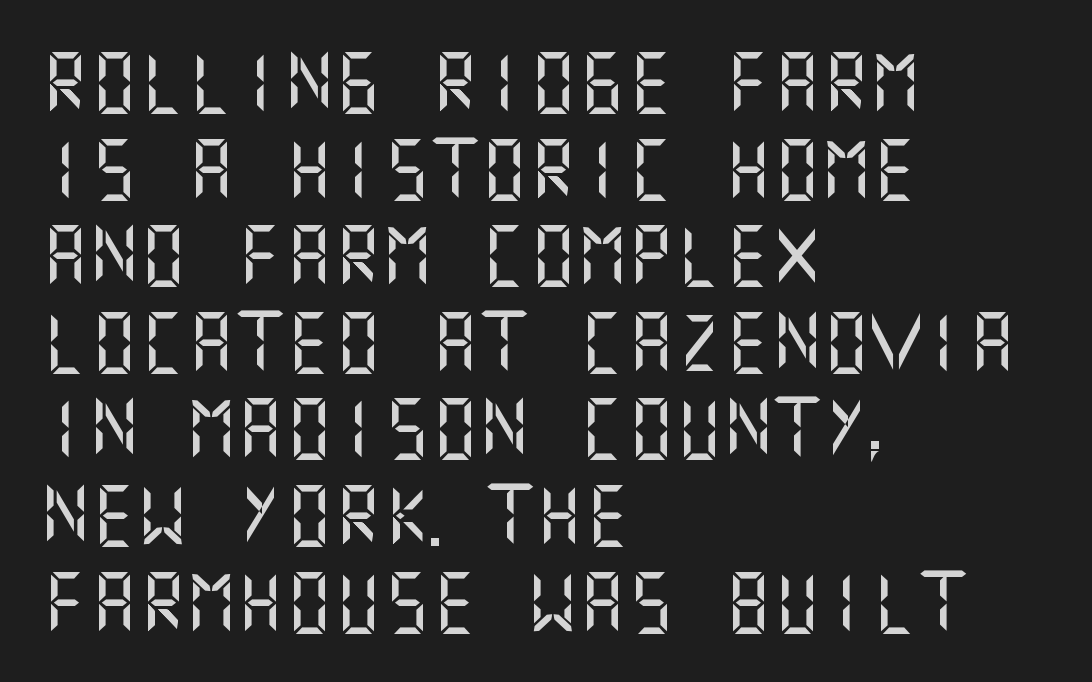
{"serif": "no", "italic": "no", "width": "normal", "stroke_contrast": "medium", "x_height": "large", "underline": "no", "align": "left", "line_spacing": "normal", "line_spacing_ratio": 1.42, "letter_spacing": "normal", "letter_spacing_em": 0.0, "glyph_px": 61}
